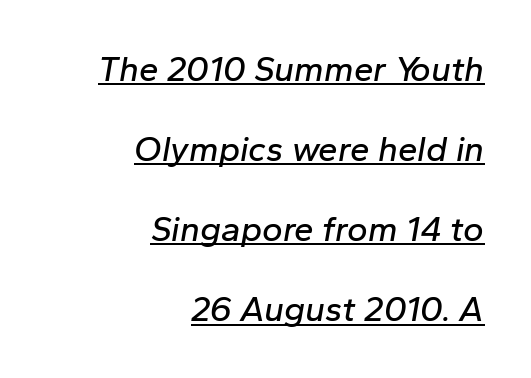
The image shows 35 px text type, italic (leaning right); set right-aligned, loose line spacing (2.29x), normal letter spacing, underlined; low stroke contrast and a medium x-height.
